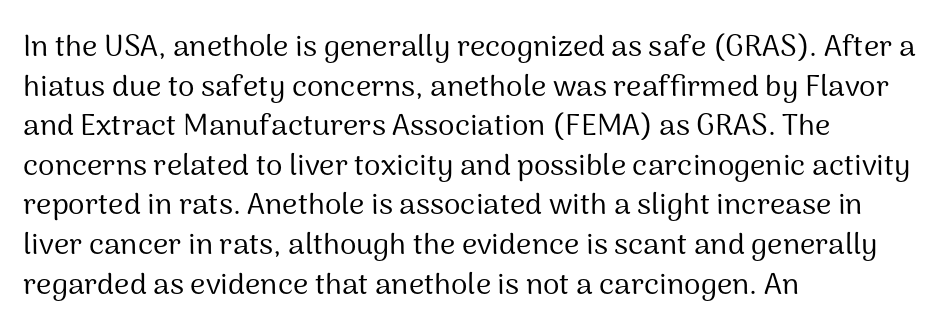
Inter-character spacing is left at the font's built-in metrics. In terms of letterform style, serifs are entirely absent. Does the lettering tilt? It doesn't — this is upright. Normally led — the rows are evenly, conventionally spaced. Heft: none added — not bold.
